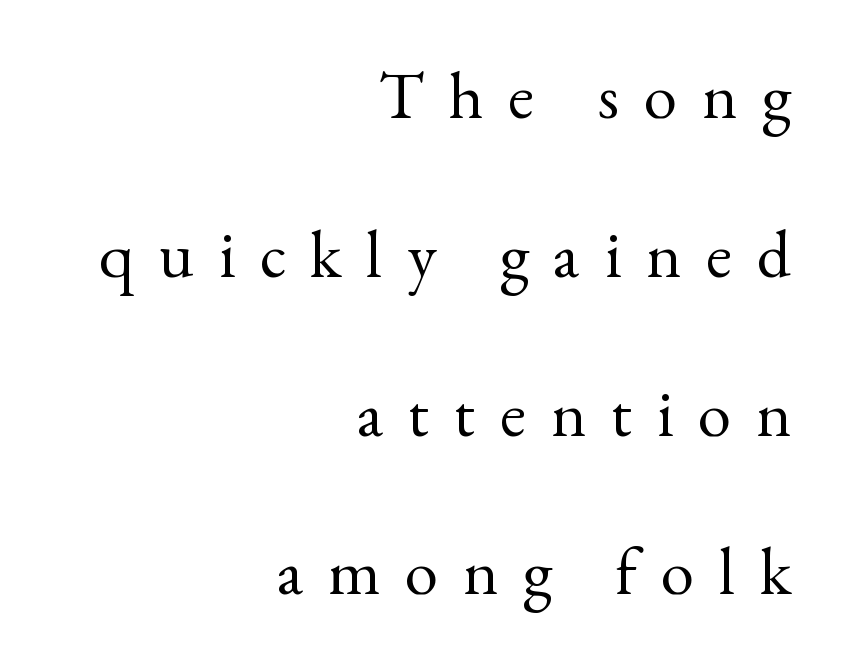
Q: Is the text bold? A: No.
Q: Is the text italic (slanted)? A: No, it is upright.
Q: Is the typeface a serif or a sans-serif typeface? A: Serif.
Q: Is the text underlined? A: No.
Q: How is the paragraph aligned? A: Right-aligned.
Q: Is the spacing between letters normal or unusually wide? A: Unusually wide.
Q: Is the spacing between lines tight, normal or loose? A: Loose.
Q: Width (condensed, normal, or wide)? A: Normal.
Q: x-height? A: Small.
Q: Monospaced? A: No.
